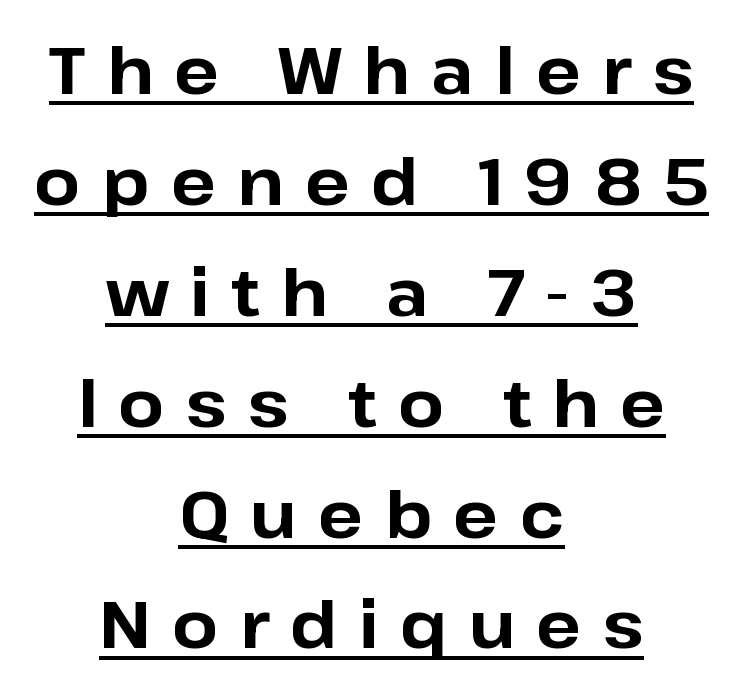
The image shows 66 px bold sans-serif type, upright; set centered, normal line spacing (1.68x), unusually wide letter spacing (+0.32 em), underlined; low stroke contrast and a medium x-height.
